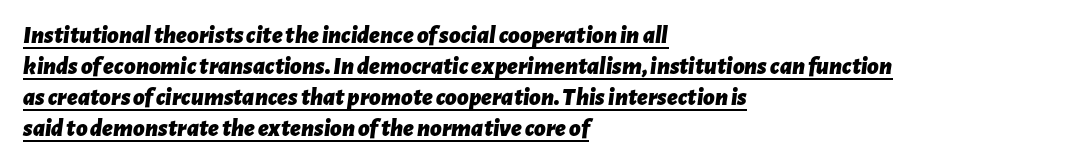
The letters are slanted; this is an italic face. A classic flush-left, rag-right setting is used for this passage. In terms of weight, the rendering is a true, heavy bold. The rendered words wear a rule along their underside.
